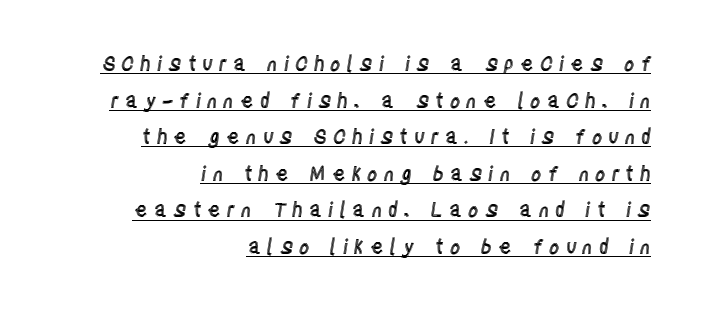
{"underline": "yes", "align": "right", "line_spacing_ratio": 1.83, "letter_spacing": "wide", "letter_spacing_em": 0.29, "glyph_px": 20}
